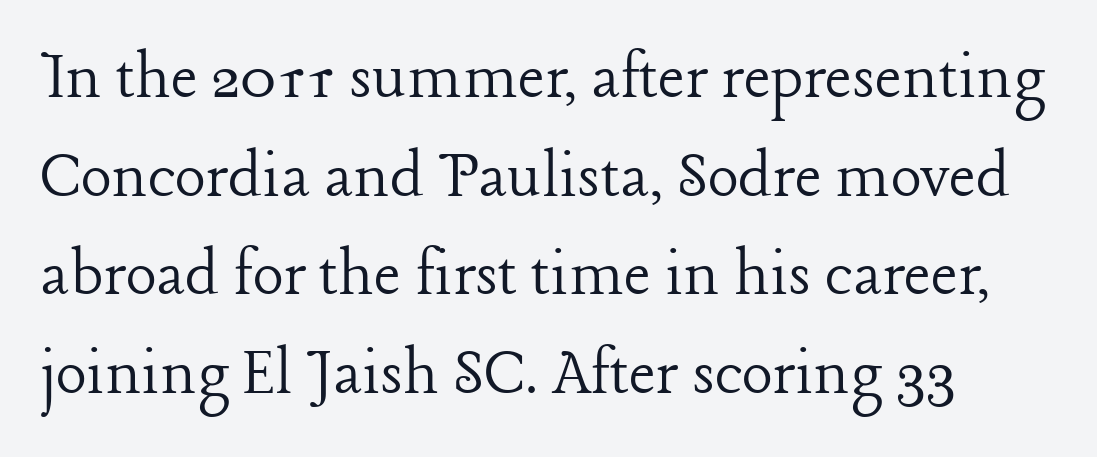
What kind of face is this? One with serifs. Ascenders rise straight up at ninety degrees. Think of a printed novel: that variable character pitch is what you see here. The line-height multiplier appears to be the usual default. Descender tails drop into unmarked territory. What stands out about the letter spacing? Nothing — it is the standard amount.
